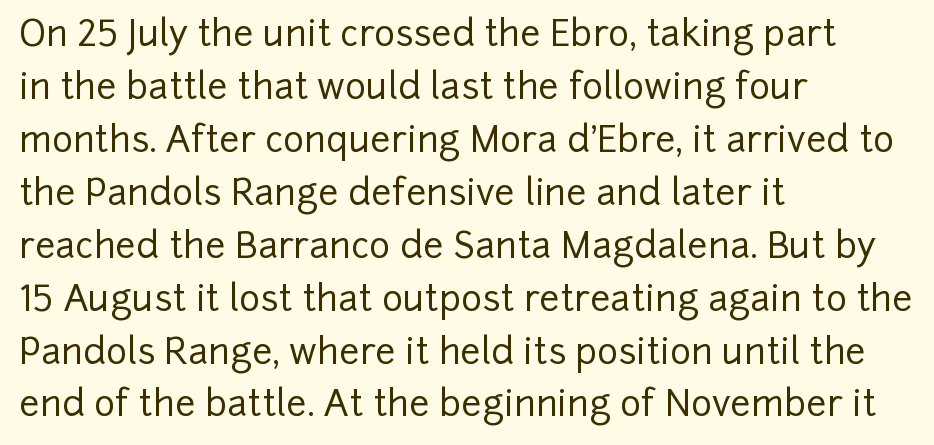
Q: Is the text italic (slanted)? A: No, it is upright.
Q: Is the typeface a serif or a sans-serif typeface? A: Sans-serif.
Q: Is the text underlined? A: No.
Q: How is the paragraph aligned? A: Left-aligned.
Q: Is the spacing between letters normal or unusually wide? A: Normal.
Q: Is the spacing between lines tight, normal or loose? A: Normal.
Q: Width (condensed, normal, or wide)? A: Normal.
Q: Stroke contrast? A: Low.
Q: x-height? A: Medium.
Q: Monospaced? A: No.
